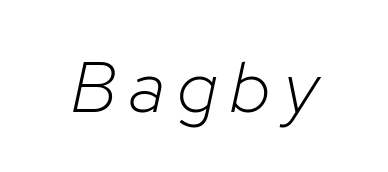
{"italic": "yes", "lean": "right", "slant_degrees": 12, "bold": "no", "weight": "light", "width": "normal", "stroke_contrast": "low", "x_height": "medium", "monospaced": "no", "underline": "no", "glyph_px": 72}
